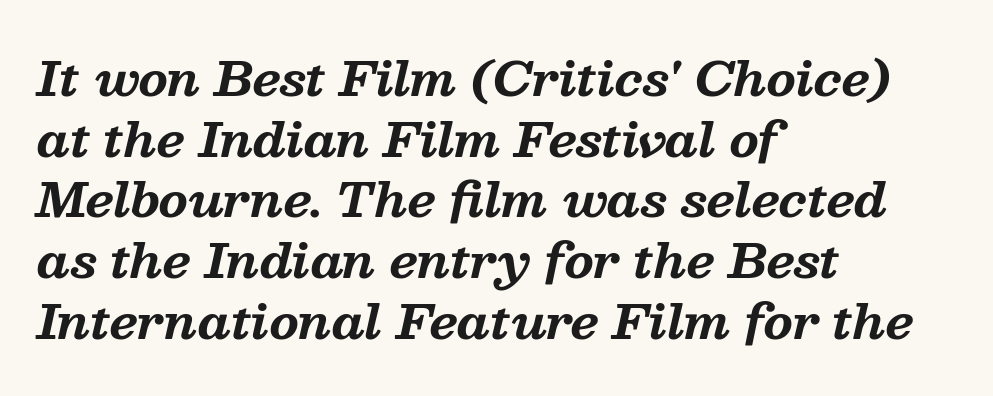
Quick note: interline space is typical. What weight is shown? A full bold with thick strokes. Character widths vary here, with narrow letters taking less room than wide ones. A serif font was chosen for this passage. Short and long lines alike share a common starting point at left.
